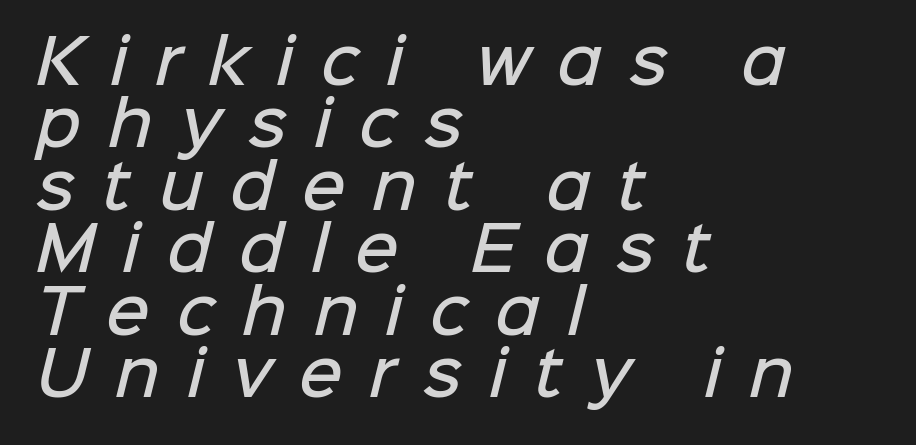
Q: Is the text bold? A: Semi-bold.
Q: Is the typeface a serif or a sans-serif typeface? A: Sans-serif.
Q: Is the text underlined? A: No.
Q: How is the paragraph aligned? A: Left-aligned.
Q: Is the spacing between letters normal or unusually wide? A: Unusually wide.
Q: Is the spacing between lines tight, normal or loose? A: Tight.
Q: Width (condensed, normal, or wide)? A: Normal.
Q: Stroke contrast? A: Low.
Q: x-height? A: Medium.
Q: Monospaced? A: No.
